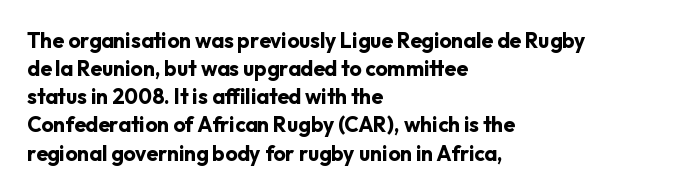
Anything drawn beneath the words? Only blank space. Evenly set lines give the paragraph a standard silhouette. In CSS terms this would be text-align: left. The font's upright variant was chosen for this text. Strokes here are thick enough to call this a true bold.
